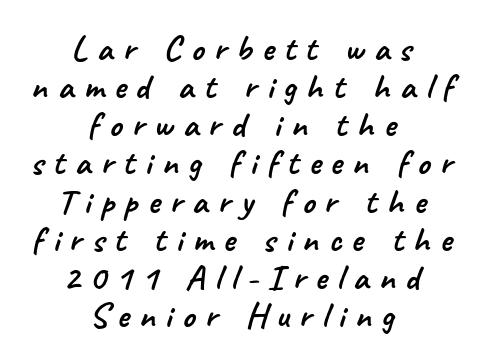
Q: Is the typeface a serif or a sans-serif typeface? A: Sans-serif.
Q: Is the text underlined? A: No.
Q: How is the paragraph aligned? A: Centered.
Q: Is the spacing between letters normal or unusually wide? A: Unusually wide.
Q: Is the spacing between lines tight, normal or loose? A: Tight.
Q: Width (condensed, normal, or wide)? A: Normal.
Q: Stroke contrast? A: Low.
Q: x-height? A: Small.
Q: Monospaced? A: No.
